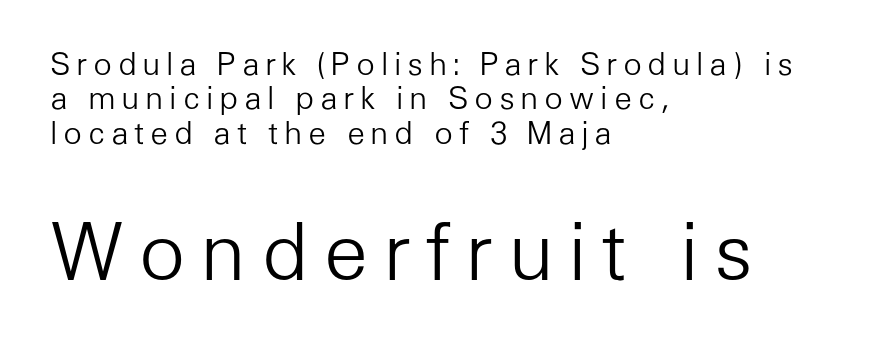
Q: Is the text bold? A: No.
Q: Is the text italic (slanted)? A: No, it is upright.
Q: Is the typeface a serif or a sans-serif typeface? A: Sans-serif.
Q: Is the text underlined? A: No.
Q: How is the paragraph aligned? A: Left-aligned.
Q: Is the spacing between lines tight, normal or loose? A: Tight.
Q: Which block of text is set in a larger size, the first (top) or the second (bottom)? A: The second (bottom) one.
Q: Width (condensed, normal, or wide)? A: Normal.
Q: Stroke contrast? A: Low.
Q: x-height? A: Medium.
Q: Monospaced? A: No.
